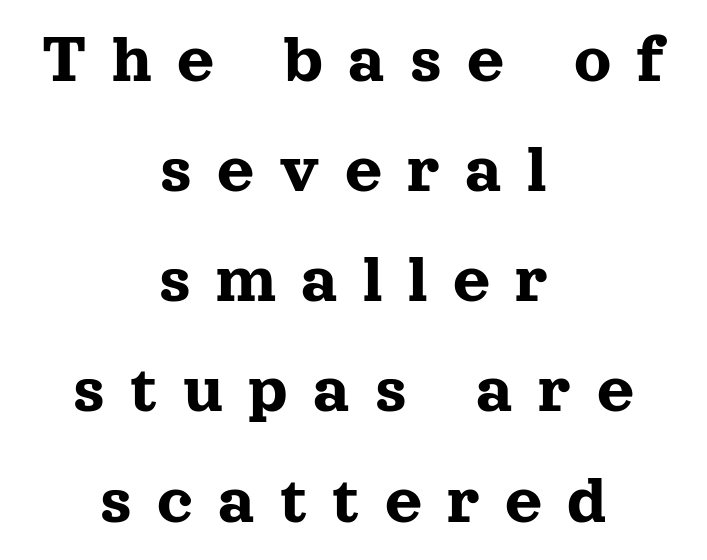
{"serif": "yes", "italic": "no", "width": "normal", "x_height": "medium", "monospaced": "no", "underline": "no", "align": "center", "line_spacing": "normal", "line_spacing_ratio": 1.53, "letter_spacing": "wide", "letter_spacing_em": 0.35, "glyph_px": 72}
